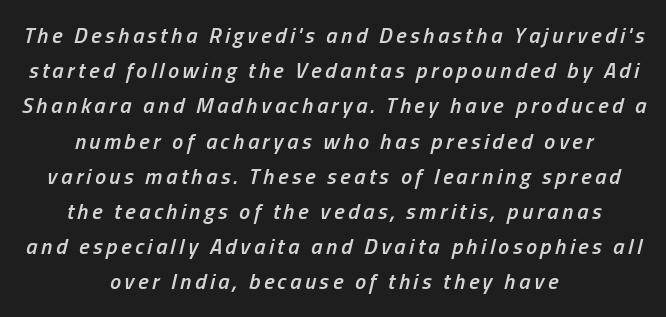
Q: Is the text bold? A: Semi-bold.
Q: Is the text italic (slanted)? A: Yes, it leans right by about 13 degrees.
Q: Is the text underlined? A: No.
Q: How is the paragraph aligned? A: Centered.
Q: Is the spacing between lines tight, normal or loose? A: Normal.
